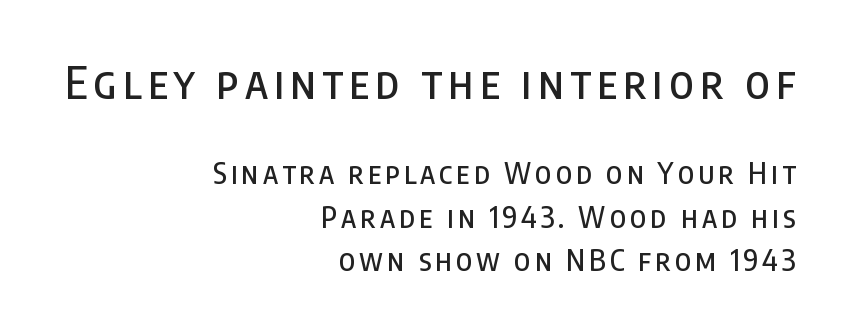
Q: Is the text italic (slanted)? A: No, it is upright.
Q: Is the typeface a serif or a sans-serif typeface? A: Sans-serif.
Q: Is the text underlined? A: No.
Q: How is the paragraph aligned? A: Right-aligned.
Q: Is the spacing between lines tight, normal or loose? A: Normal.
Q: Which block of text is set in a larger size, the first (top) or the second (bottom)? A: The first (top) one.
Q: Width (condensed, normal, or wide)? A: Condensed.
Q: Stroke contrast? A: Low.
Q: x-height? A: Large.
Q: Monospaced? A: No.
